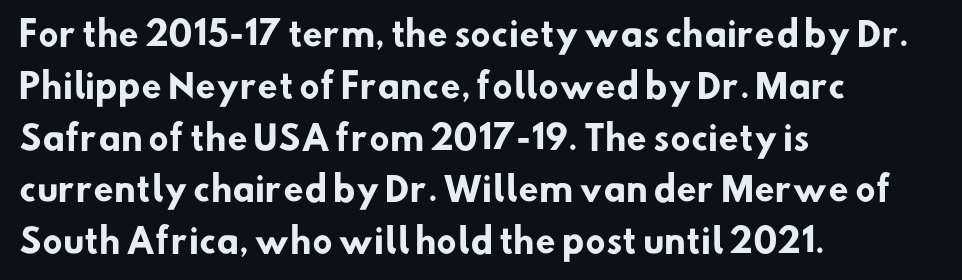
Q: Is the text bold? A: Yes.
Q: Is the typeface a serif or a sans-serif typeface? A: Sans-serif.
Q: Is the text underlined? A: No.
Q: How is the paragraph aligned? A: Left-aligned.
Q: Is the spacing between letters normal or unusually wide? A: Normal.
Q: Is the spacing between lines tight, normal or loose? A: Normal.
Q: Width (condensed, normal, or wide)? A: Normal.
Q: Stroke contrast? A: Low.
Q: x-height? A: Small.
Q: Monospaced? A: No.
